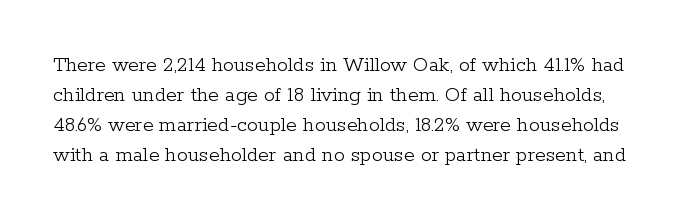
You could call the tracking neutral — neither tight nor loose. Every stem runs plumb, perpendicular to the baseline. The font is comparable to plain body text, perhaps lighter. Regular leading. The gap between lines stays unmarked.
